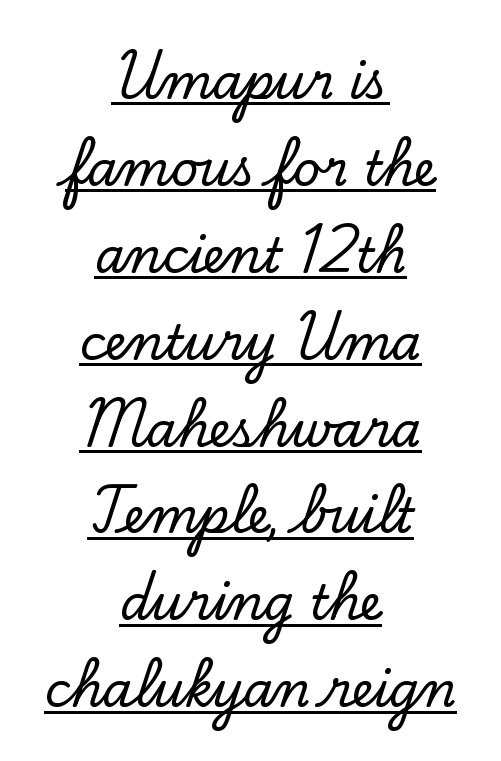
Q: Is the text italic (slanted)? A: Yes.
Q: Is the typeface a serif or a sans-serif typeface? A: Serif.
Q: Is the text underlined? A: Yes.
Q: How is the paragraph aligned? A: Centered.
Q: Is the spacing between letters normal or unusually wide? A: Normal.
Q: Width (condensed, normal, or wide)? A: Normal.
Q: Stroke contrast? A: Low.
Q: x-height? A: Small.
Q: Monospaced? A: No.
